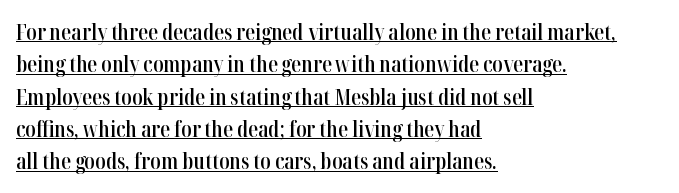
Compared with typical body copy, the letter spacing here is the same. Stroke thickness is moderately raised; the sample reads as semibold. A typesetter would call this leading conventional body-copy spacing. Ordinary non-slanted type is in use. The text block is weighted toward the left margin, trailing off unevenly rightward.
